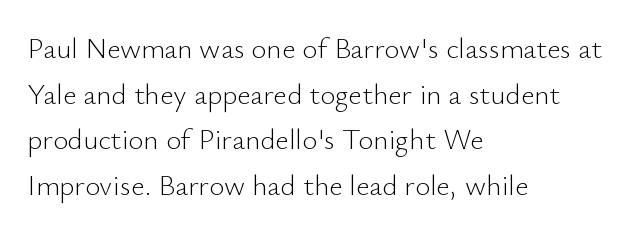
This block has exactly the height ordinary leading produces. Here the designer chose a conventional face with non-uniform glyph widths. Descenders are the only things crossing below the line. No italicization has been applied; the sample stays upright. The line texture is even and compact thanks to regular tracking. These glyphs show unthickened strokes, regular width or finer.
